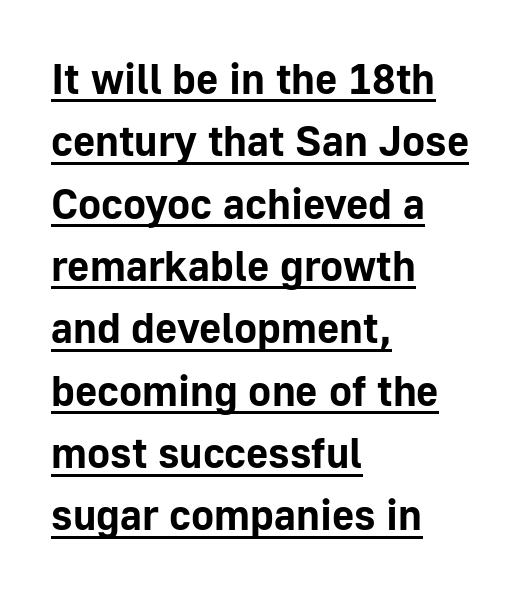
The image shows 43 px bold sans-serif type, upright; set left-aligned, normal line spacing (1.45x), normal letter spacing, underlined; low stroke contrast and a medium x-height.
